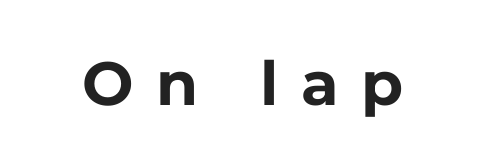
The image shows 61 px bold sans-serif type, upright; set unusually wide letter spacing (+0.37 em), not underlined; low stroke contrast and a medium x-height.
